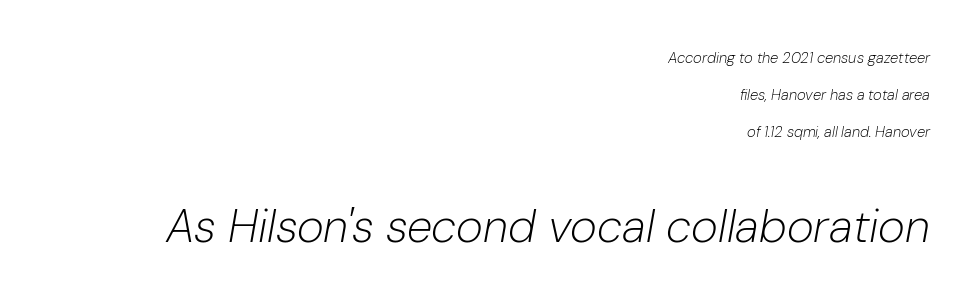
Teacher's note: observe the even right margin — that is flush-right alignment. The typography opts for an oblique posture over an upright one. Students, observe: this is what heavily led, spacious text looks like. Observe the ordinary spacing: letters are neighbours, not strangers. No word sits above an underline. Counters stay open thanks to moderate or lighter strokes.
